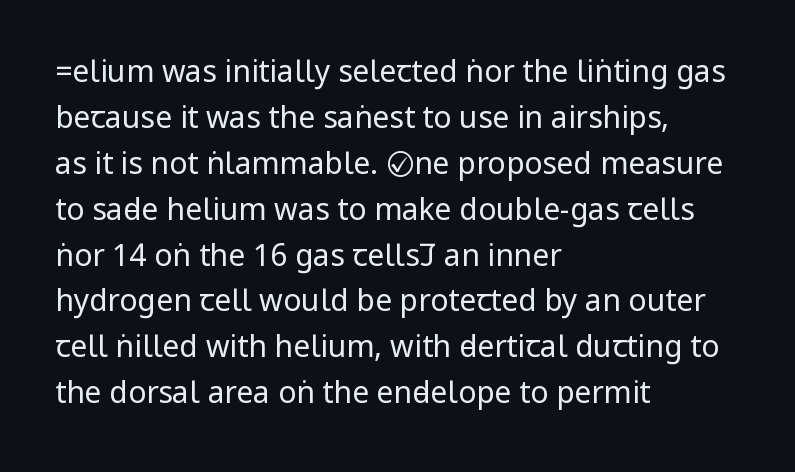
{"serif": "no", "italic": "no", "bold": "no", "weight": "regular", "width": "condensed", "stroke_contrast": "low", "underline": "no", "align": "left", "line_spacing": "normal", "line_spacing_ratio": 1.53, "letter_spacing": "normal", "letter_spacing_em": 0.0, "glyph_px": 30}
